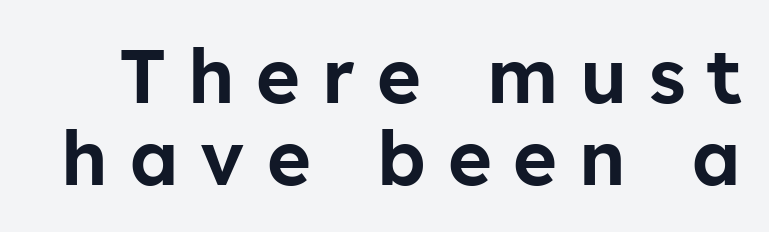
The image shows 75 px sans-serif type, upright; set tight line spacing (1.09x), unusually wide letter spacing (+0.29 em), not underlined; low stroke contrast and a medium x-height.
